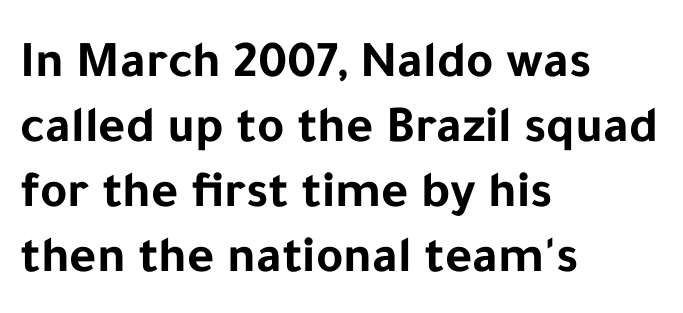
The image shows 52 px bold sans-serif type, upright; set left-aligned, normal line spacing (1.25x), normal letter spacing, not underlined; low stroke contrast and a medium x-height.
